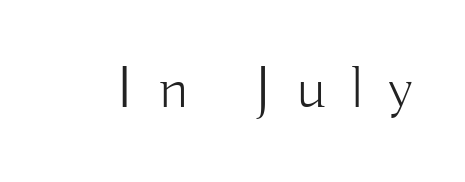
The image shows 60 px light sans-serif type, upright; set unusually wide letter spacing (+0.41 em), not underlined; low stroke contrast and a small x-height.
